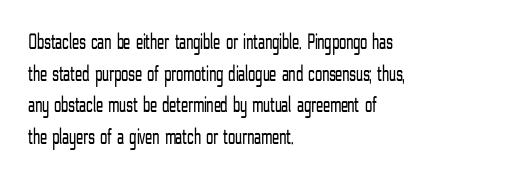
{"italic": "no", "bold": "no", "underline": "no", "align": "left", "line_spacing": "normal", "line_spacing_ratio": 1.38, "letter_spacing": "normal", "letter_spacing_em": 0.0, "glyph_px": 23}
